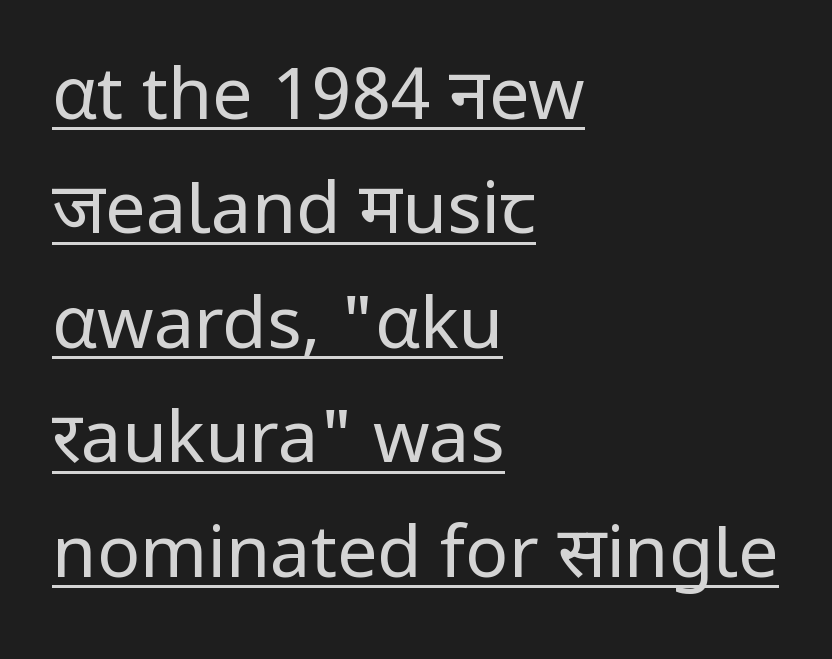
Q: Is the text bold? A: No.
Q: Is the text italic (slanted)? A: No, it is upright.
Q: Is the typeface a serif or a sans-serif typeface? A: Sans-serif.
Q: Is the text underlined? A: Yes.
Q: How is the paragraph aligned? A: Left-aligned.
Q: Is the spacing between letters normal or unusually wide? A: Normal.
Q: Is the spacing between lines tight, normal or loose? A: Normal.
Q: Width (condensed, normal, or wide)? A: Normal.
Q: Stroke contrast? A: Low.
Q: x-height? A: Medium.
Q: Monospaced? A: No.
